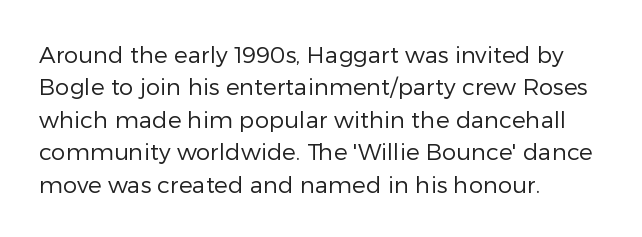
The image shows 23 px text type, upright; set left-aligned, normal line spacing (1.41x), normal letter spacing, not underlined.
